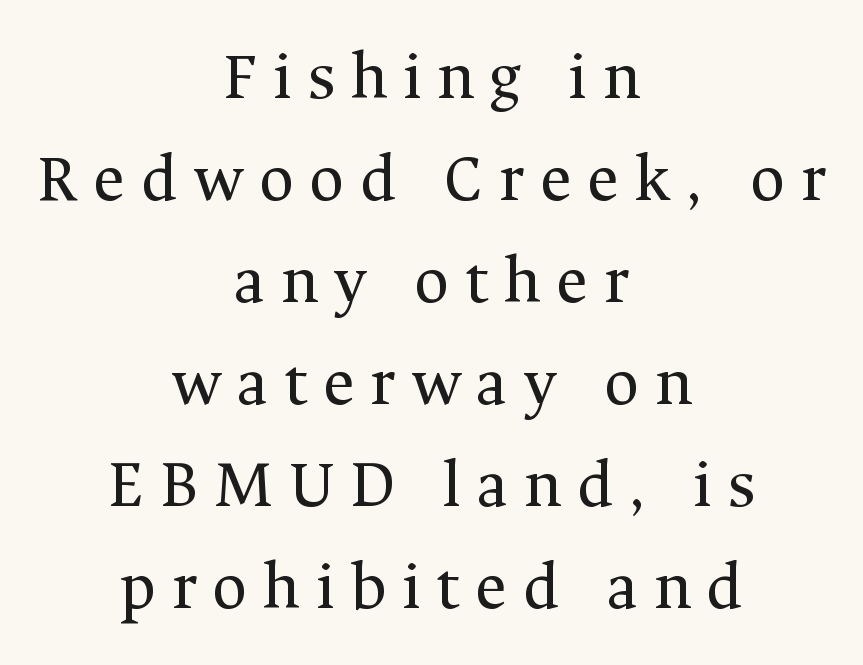
Q: Is the text bold? A: No.
Q: Is the text italic (slanted)? A: No, it is upright.
Q: Is the typeface a serif or a sans-serif typeface? A: Serif.
Q: Is the text underlined? A: No.
Q: How is the paragraph aligned? A: Centered.
Q: Is the spacing between letters normal or unusually wide? A: Unusually wide.
Q: Is the spacing between lines tight, normal or loose? A: Normal.
Q: Width (condensed, normal, or wide)? A: Normal.
Q: Stroke contrast? A: Medium.
Q: x-height? A: Medium.
Q: Monospaced? A: No.
